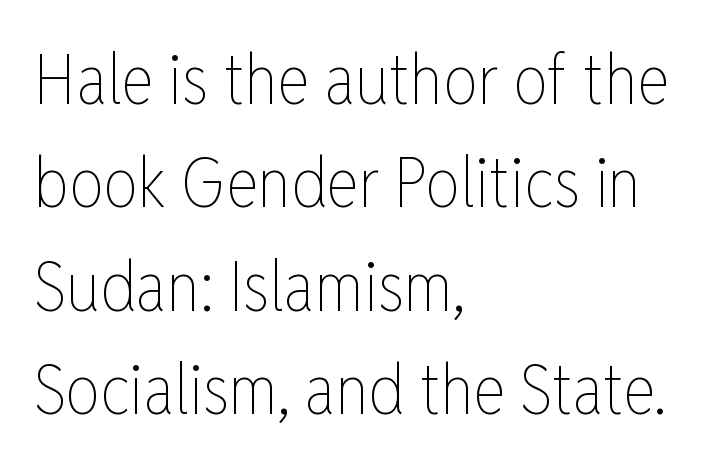
{"italic": "no", "bold": "no", "weight": "thin", "width": "condensed", "stroke_contrast": "low", "x_height": "medium", "monospaced": "no", "underline": "no", "align": "left", "line_spacing": "normal", "line_spacing_ratio": 1.5, "letter_spacing": "normal", "letter_spacing_em": 0.0, "glyph_px": 69}
